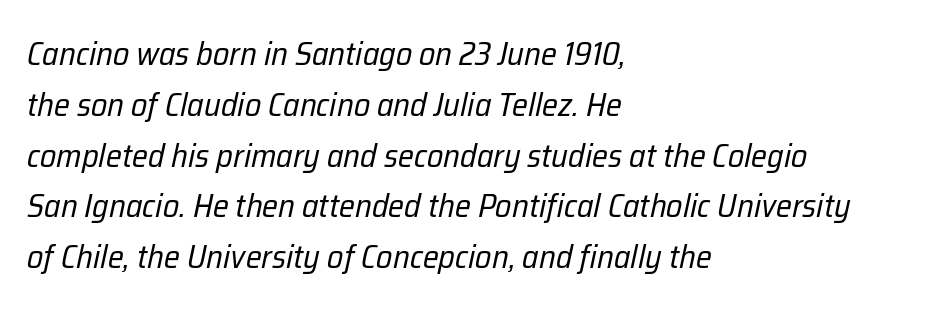
Q: Is the text bold? A: No.
Q: Is the text italic (slanted)? A: Yes, it leans right by about 12 degrees.
Q: Is the text underlined? A: No.
Q: How is the paragraph aligned? A: Left-aligned.
Q: Is the spacing between letters normal or unusually wide? A: Normal.
Q: Is the spacing between lines tight, normal or loose? A: Normal.
Q: Width (condensed, normal, or wide)? A: Condensed.
Q: Stroke contrast? A: Low.
Q: x-height? A: Medium.
Q: Monospaced? A: No.
